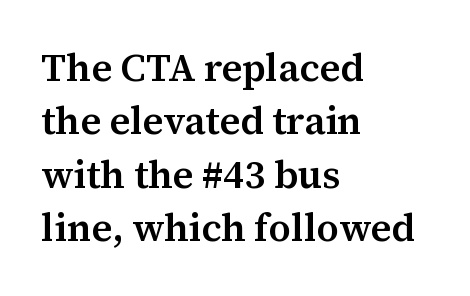
{"serif": "yes", "italic": "no", "bold": "semi", "weight": "semibold", "width": "normal", "stroke_contrast": "medium", "x_height": "medium", "monospaced": "no", "underline": "no", "align": "left", "line_spacing": "normal", "line_spacing_ratio": 1.37, "letter_spacing": "normal", "letter_spacing_em": 0.0, "glyph_px": 39}
